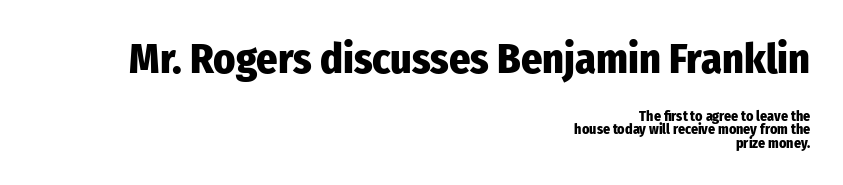
Q: Is the text bold? A: Yes.
Q: Is the text italic (slanted)? A: No, it is upright.
Q: Is the typeface a serif or a sans-serif typeface? A: Sans-serif.
Q: Is the text underlined? A: No.
Q: How is the paragraph aligned? A: Right-aligned.
Q: Is the spacing between letters normal or unusually wide? A: Normal.
Q: Is the spacing between lines tight, normal or loose? A: Tight.
Q: Which block of text is set in a larger size, the first (top) or the second (bottom)? A: The first (top) one.
Q: Width (condensed, normal, or wide)? A: Condensed.
Q: Stroke contrast? A: Low.
Q: x-height? A: Medium.
Q: Monospaced? A: No.
